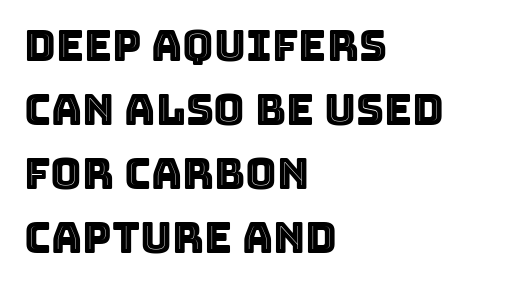
Q: Is the text italic (slanted)? A: No, it is upright.
Q: Is the text underlined? A: No.
Q: How is the paragraph aligned? A: Left-aligned.
Q: Is the spacing between letters normal or unusually wide? A: Normal.
Q: Is the spacing between lines tight, normal or loose? A: Normal.
Q: Width (condensed, normal, or wide)? A: Normal.
Q: x-height? A: Large.
Q: Monospaced? A: No.
